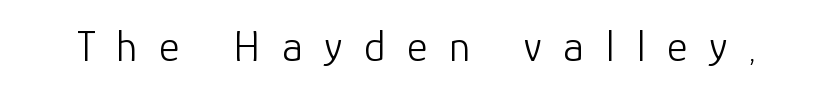
Summary of weight: not heavy and not bold. What kind of face is this? One without serifs — a sans. These lines have a slow, spaced-out rhythm from letter to letter. Looks like regular typesetting: each glyph gets only the width it needs. The zone under the glyphs is completely vacant.
